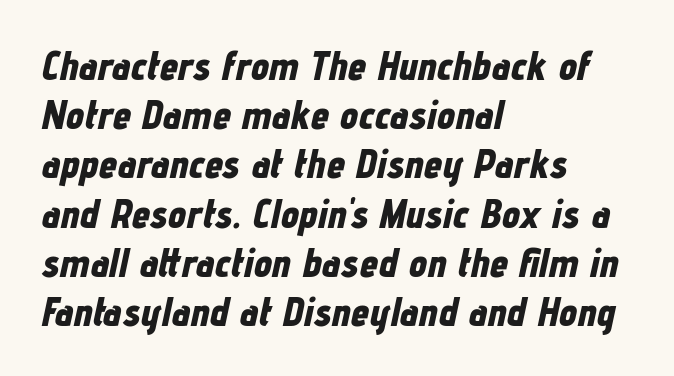
Each word holds together tightly as a unit, with standard inter-letter gaps. Typesetter's note: full bold, strokes at maximum text heaviness. Alignment: flush left. The passage shown is typed in a proportional face where columns would drift.
